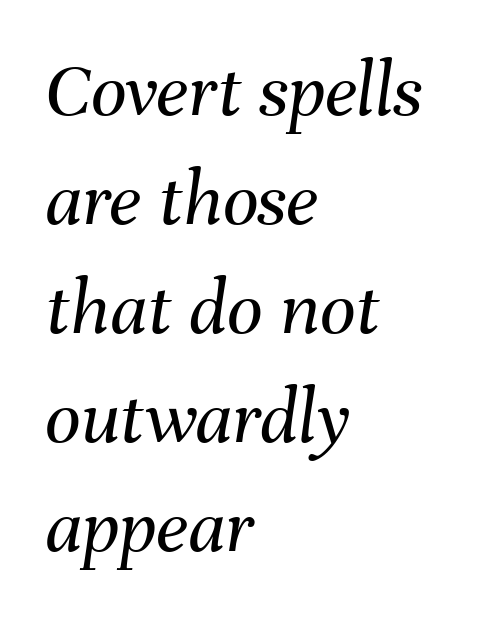
Looks like regular typesetting: each glyph gets only the width it needs. What's the leading like? Ordinary, nothing unusual. The passage shown is not underscored anywhere. Stem width sits at or under what a default text font uses. In terms of posture, this sample is oblique.
